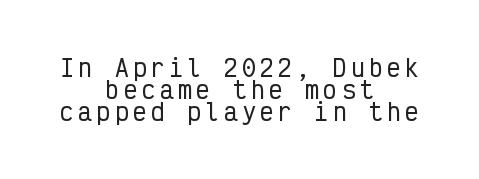
A clean baseline with only descenders dipping below it. Each new line begins almost immediately beneath the previous one. Nope, not italic — everything's standing straight. A student would call this center alignment; a typographer would say set centered.
